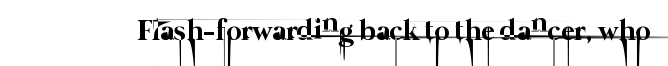
The image shows 29 px thin type; set normal letter spacing, not underlined; low stroke contrast and a medium x-height.
